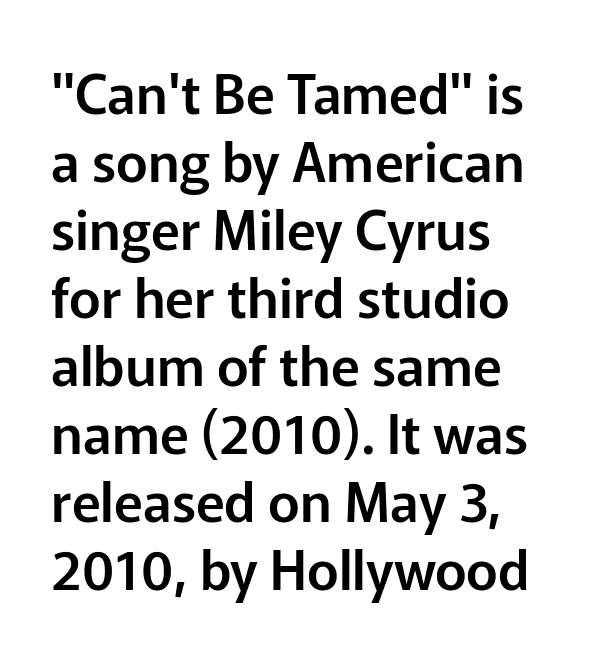
{"serif": "no", "italic": "no", "width": "normal", "stroke_contrast": "low", "x_height": "medium", "monospaced": "no", "underline": "no", "line_spacing": "normal", "line_spacing_ratio": 1.26, "letter_spacing": "normal", "letter_spacing_em": 0.0, "glyph_px": 54}
